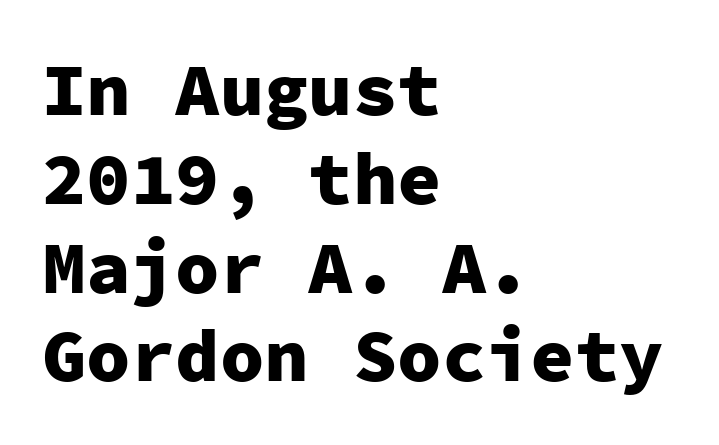
{"serif": "no", "italic": "no", "bold": "yes", "weight": "heavy", "width": "normal", "stroke_contrast": "low", "x_height": "medium", "monospaced": "yes", "underline": "no", "align": "left", "line_spacing_ratio": 1.2, "letter_spacing": "normal", "letter_spacing_em": 0.0, "glyph_px": 74}
